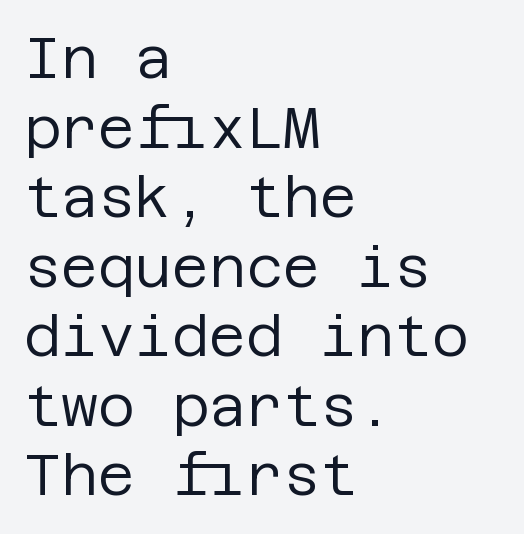
{"serif": "no", "italic": "no", "bold": "no", "weight": "regular", "width": "normal", "stroke_contrast": "low", "x_height": "large", "underline": "no", "align": "left", "line_spacing_ratio": 1.22, "letter_spacing": "normal", "letter_spacing_em": 0.0, "glyph_px": 57}
